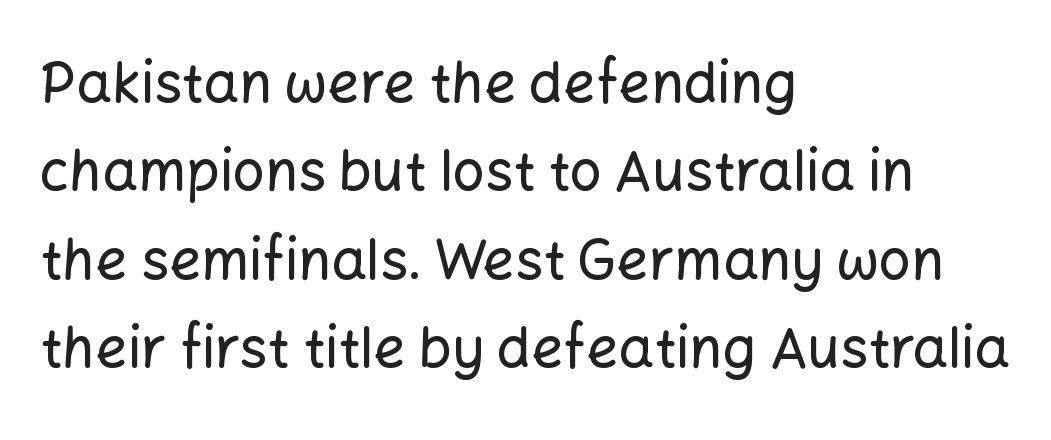
The image shows 56 px sans-serif type, upright; set left-aligned, normal line spacing (1.58x), normal letter spacing, not underlined; low stroke contrast and a medium x-height.
